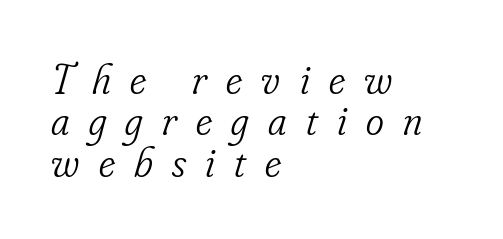
Q: Is the text bold? A: No.
Q: Is the text italic (slanted)? A: Yes, it leans right by about 16 degrees.
Q: Is the typeface a serif or a sans-serif typeface? A: Serif.
Q: Is the text underlined? A: No.
Q: How is the paragraph aligned? A: Left-aligned.
Q: Is the spacing between letters normal or unusually wide? A: Unusually wide.
Q: Is the spacing between lines tight, normal or loose? A: Tight.
Q: Width (condensed, normal, or wide)? A: Condensed.
Q: Stroke contrast? A: Low.
Q: x-height? A: Small.
Q: Monospaced? A: No.
